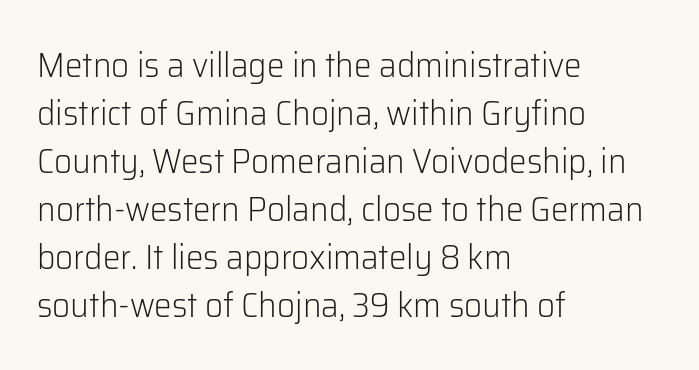
The image shows 35 px light sans-serif type, upright; set left-aligned, normal line spacing (1.37x), normal letter spacing, not underlined; low stroke contrast and a medium x-height.
